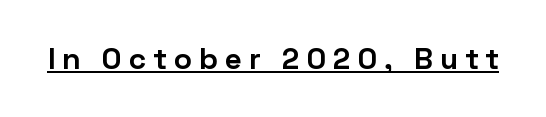
{"serif": "no", "italic": "no", "bold": "yes", "weight": "bold", "width": "normal", "stroke_contrast": "low", "x_height": "medium", "monospaced": "no", "underline": "yes", "letter_spacing": "wide", "letter_spacing_em": 0.25, "glyph_px": 30}
